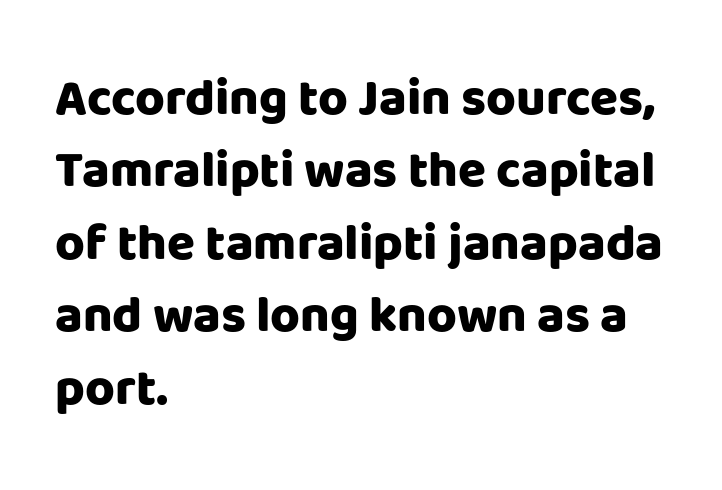
The image shows 51 px heavy sans-serif type, upright; set left-aligned, normal line spacing (1.42x), normal letter spacing, not underlined; low stroke contrast and a large x-height.
